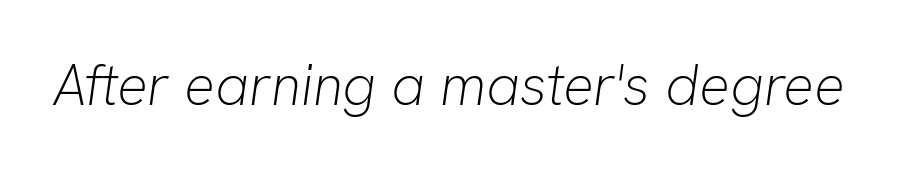
The image shows 57 px light type, italic (leaning right); set normal letter spacing, not underlined; low stroke contrast and a medium x-height.
